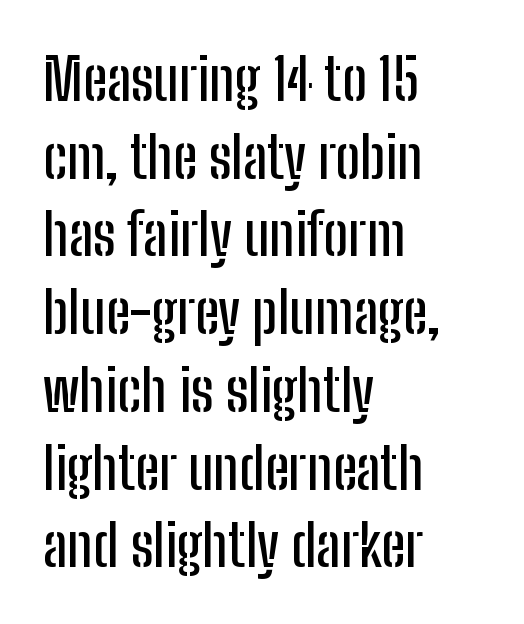
The image shows 58 px condensed sans-serif type, upright; set left-aligned, normal line spacing (1.34x), normal letter spacing, not underlined; low stroke contrast and a medium x-height.
